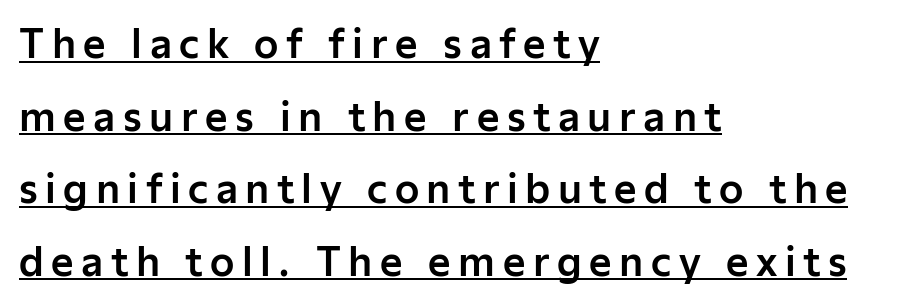
{"serif": "no", "italic": "no", "width": "normal", "stroke_contrast": "low", "x_height": "medium", "monospaced": "no", "underline": "yes", "align": "left", "line_spacing_ratio": 1.86, "glyph_px": 39}
